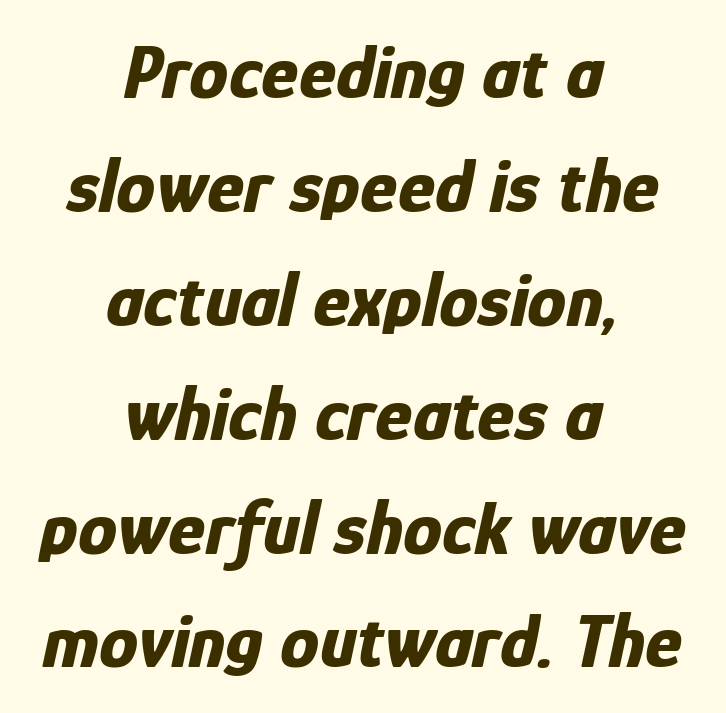
{"italic": "yes", "lean": "right", "slant_degrees": 12, "bold": "yes", "weight": "bold", "width": "condensed", "stroke_contrast": "low", "x_height": "medium", "monospaced": "no", "underline": "no", "align": "center", "line_spacing": "normal", "line_spacing_ratio": 1.46, "letter_spacing": "normal", "letter_spacing_em": 0.0, "glyph_px": 78}
